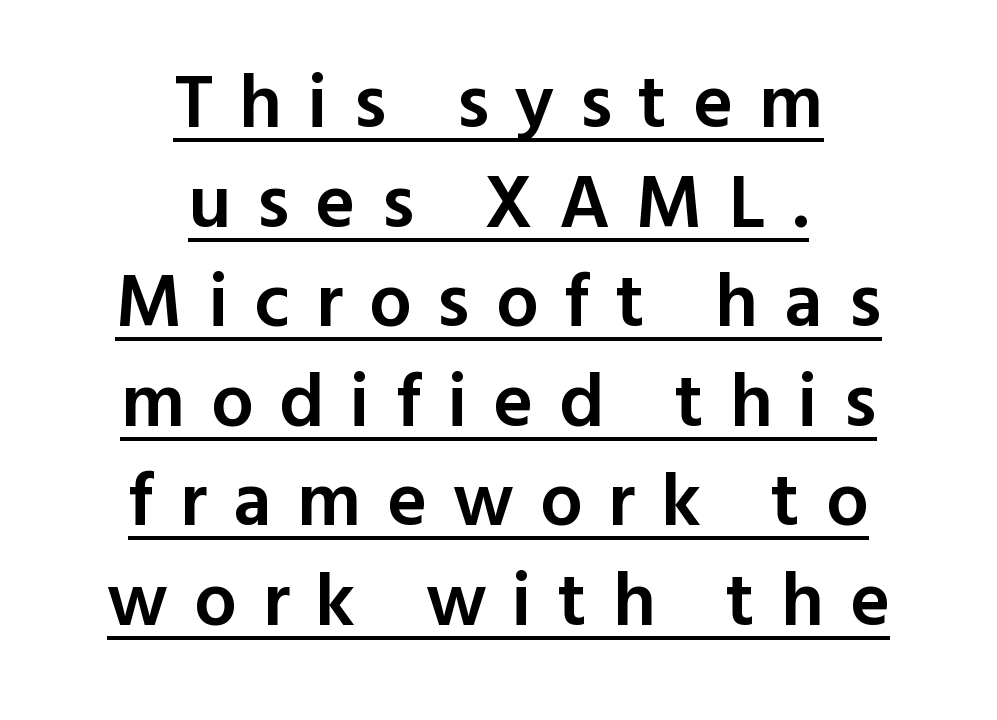
The tracking reads as deliberately expanded to a designer's eye. Moderately thickened strokes mark this as semibold type. The paragraph has two soft edges and a firm central axis. The passage shown is typeset with a sans-serif family. A rule runs beneath these lines of type. If you measured baseline to baseline, you'd find a middling distance.
